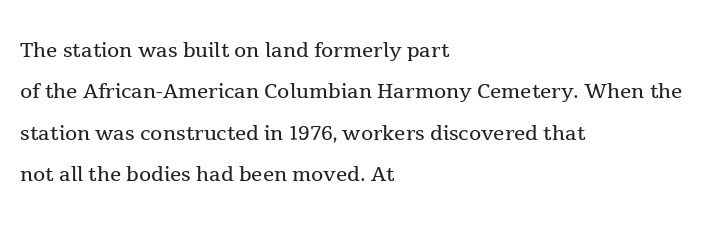
The image shows 28 px regular-weight serif type, upright; set left-aligned, normal line spacing (1.48x), normal letter spacing, not underlined; a medium x-height.
